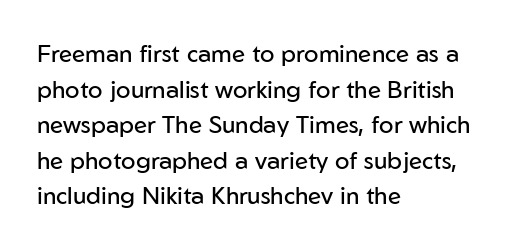
No italicization has been applied; the sample stays upright. Each line starts at the same left margin while the right side varies. Weight: regular or lighter. Compared with typical paragraphs, the rows here are spaced about the same. No extra tracking has been applied to these lines. Any mark beneath the type? The region is blank.
